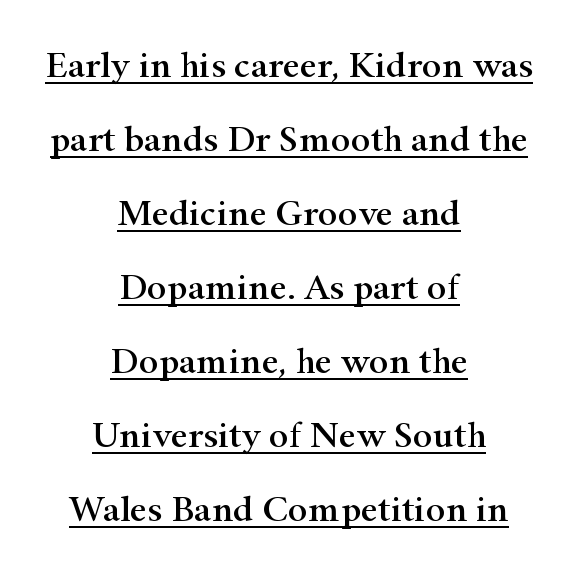
Q: Is the text italic (slanted)? A: No, it is upright.
Q: Is the typeface a serif or a sans-serif typeface? A: Serif.
Q: Is the text underlined? A: Yes.
Q: How is the paragraph aligned? A: Centered.
Q: Is the spacing between letters normal or unusually wide? A: Normal.
Q: Is the spacing between lines tight, normal or loose? A: Loose.
Q: Width (condensed, normal, or wide)? A: Wide.
Q: Stroke contrast? A: High.
Q: x-height? A: Small.
Q: Monospaced? A: No.
